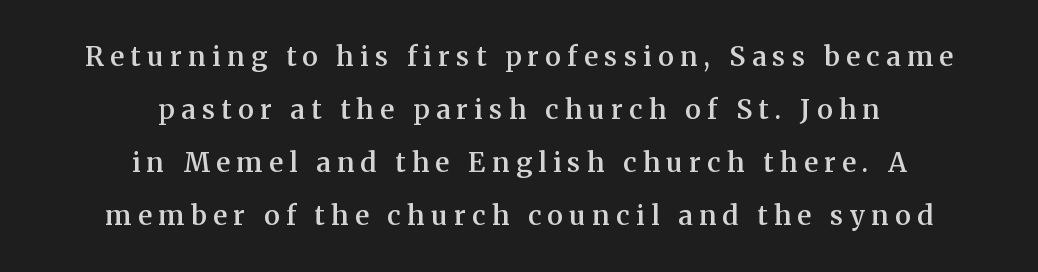
The image shows 27 px text type, upright; set centered, loose line spacing (1.96x), unusually wide letter spacing (+0.24 em), not underlined.
